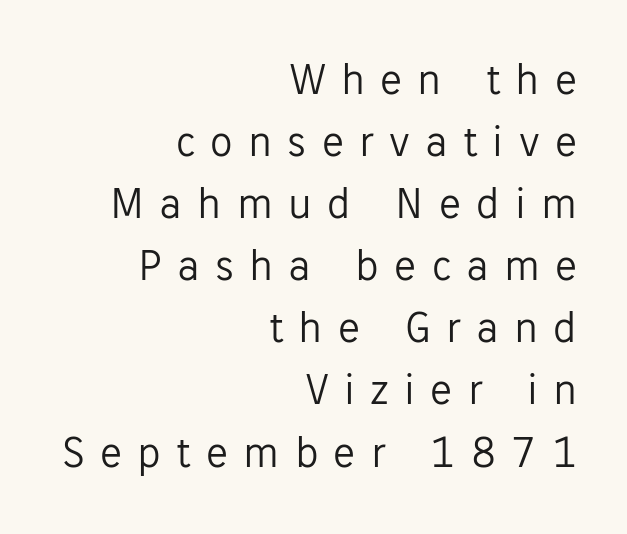
{"serif": "no", "italic": "no", "bold": "no", "weight": "light", "width": "normal", "stroke_contrast": "low", "x_height": "medium", "monospaced": "no", "underline": "no", "align": "right", "line_spacing": "normal", "line_spacing_ratio": 1.38, "letter_spacing": "wide", "letter_spacing_em": 0.34, "glyph_px": 45}
